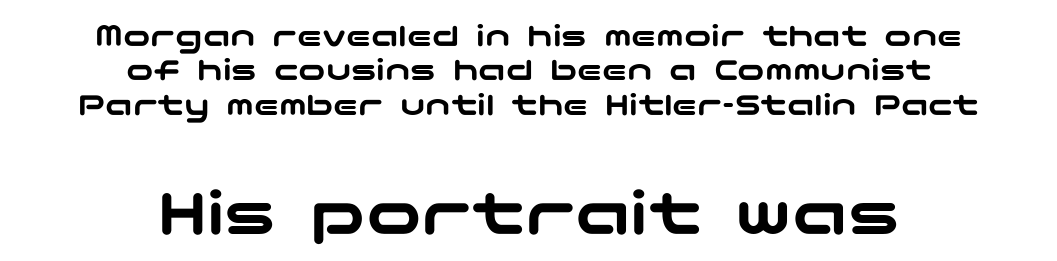
Q: Is the text italic (slanted)? A: No, it is upright.
Q: Is the typeface a serif or a sans-serif typeface? A: Sans-serif.
Q: Is the text underlined? A: No.
Q: How is the paragraph aligned? A: Centered.
Q: Is the spacing between letters normal or unusually wide? A: Normal.
Q: Is the spacing between lines tight, normal or loose? A: Tight.
Q: Which block of text is set in a larger size, the first (top) or the second (bottom)? A: The second (bottom) one.
Q: Width (condensed, normal, or wide)? A: Wide.
Q: Stroke contrast? A: Low.
Q: x-height? A: Medium.
